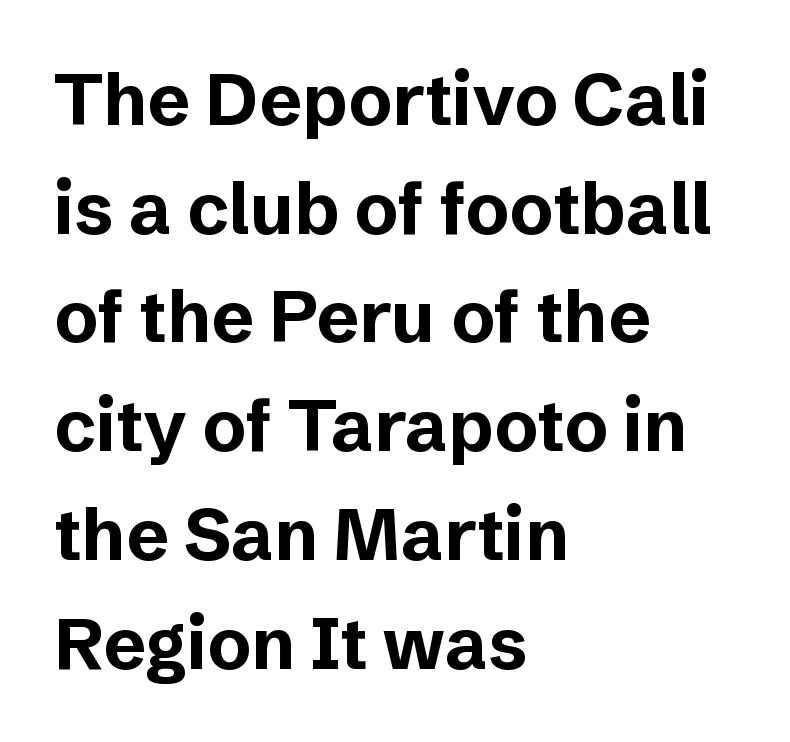
The image shows 72 px bold sans-serif type, upright; set left-aligned, normal line spacing (1.51x), normal letter spacing, not underlined; low stroke contrast and a medium x-height.
